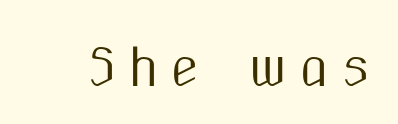
Font category for this specimen: sans-serif. Varying glyph widths throughout — classic text-font behaviour. Every stem runs plumb, perpendicular to the baseline. Each word looks stretched out because of the extra space between its letters. Beneath every word, the page is bare.
